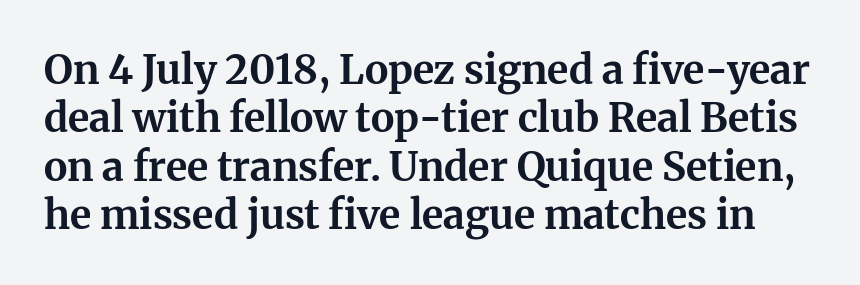
Q: Is the text bold? A: Yes.
Q: Is the text italic (slanted)? A: No, it is upright.
Q: Is the typeface a serif or a sans-serif typeface? A: Serif.
Q: Is the text underlined? A: No.
Q: Is the spacing between letters normal or unusually wide? A: Normal.
Q: Width (condensed, normal, or wide)? A: Normal.
Q: Stroke contrast? A: Medium.
Q: x-height? A: Medium.
Q: Monospaced? A: No.
